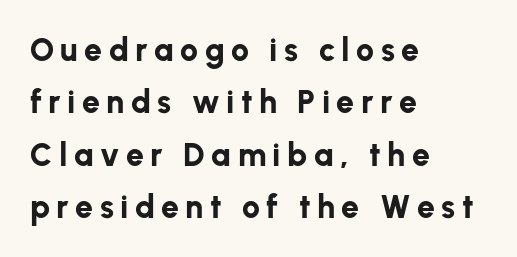
Does extra space separate the letters? Yes, quite a lot of it. Emphasis by weight is at full strength: bold. How would I describe the line gaps? Plain and ordinary. Check where the strokes stop: nothing finishes them off — pure sans. Here the designer chose a conventional face with non-uniform glyph widths.
